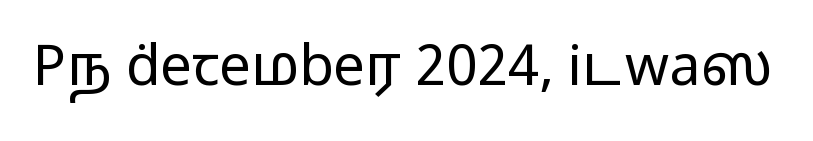
Bare-footed words on every line. The letters stand straight up with perfectly vertical stems. Does extra space separate the letters? No, they use regular spacing. You could not count columns in this text — the font is proportionally spaced. The designer went with a sans here, leaving each stem footless.
